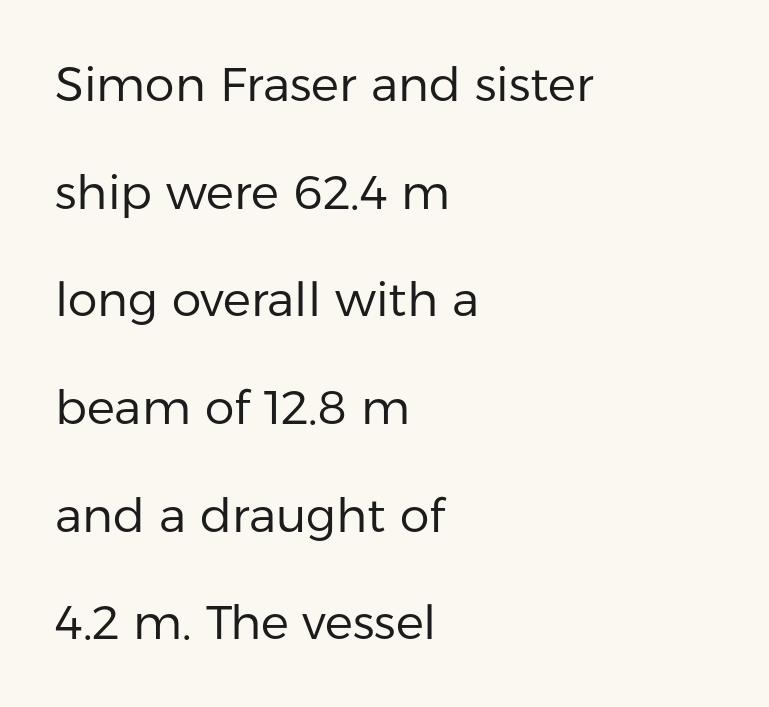
Short note: letters normally spaced. Stems and bowls with no extra thickness — not bold. The characters display no serif detailing; their extremities are plain. If you drew a line through each stem, it would be perfectly vertical. Is the block centered? No — it sits flush against the left margin.
